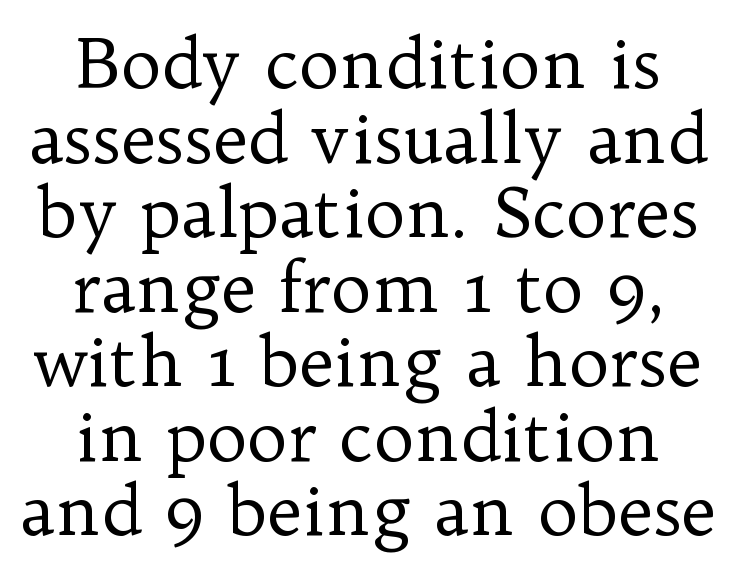
Q: Is the text bold? A: No.
Q: Is the text italic (slanted)? A: No, it is upright.
Q: Is the typeface a serif or a sans-serif typeface? A: Serif.
Q: Is the text underlined? A: No.
Q: How is the paragraph aligned? A: Centered.
Q: Is the spacing between letters normal or unusually wide? A: Normal.
Q: Is the spacing between lines tight, normal or loose? A: Tight.
Q: Width (condensed, normal, or wide)? A: Normal.
Q: Stroke contrast? A: Low.
Q: x-height? A: Medium.
Q: Monospaced? A: No.
